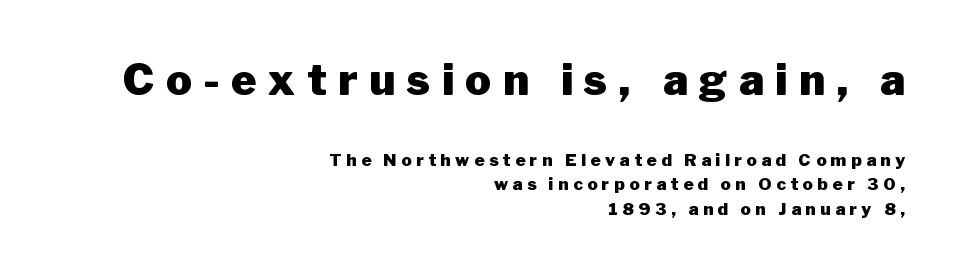
{"serif": "no", "italic": "no", "bold": "yes", "weight": "heavy", "width": "normal", "stroke_contrast": "low", "x_height": "medium", "monospaced": "no", "underline": "no", "align": "right", "line_spacing": "normal", "line_spacing_ratio": 1.43, "letter_spacing": "wide", "letter_spacing_em": 0.27, "larger_block": "first", "size_ratio": 2.53, "glyph_px": 43}
